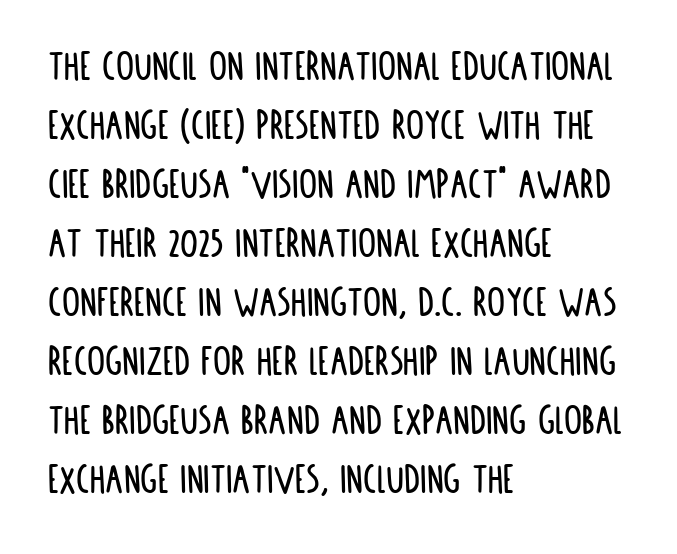
Q: Is the text italic (slanted)? A: No, it is upright.
Q: Is the typeface a serif or a sans-serif typeface? A: Sans-serif.
Q: Is the text underlined? A: No.
Q: How is the paragraph aligned? A: Left-aligned.
Q: Is the spacing between letters normal or unusually wide? A: Normal.
Q: Is the spacing between lines tight, normal or loose? A: Normal.
Q: Width (condensed, normal, or wide)? A: Condensed.
Q: Stroke contrast? A: Low.
Q: x-height? A: Large.
Q: Monospaced? A: No.
